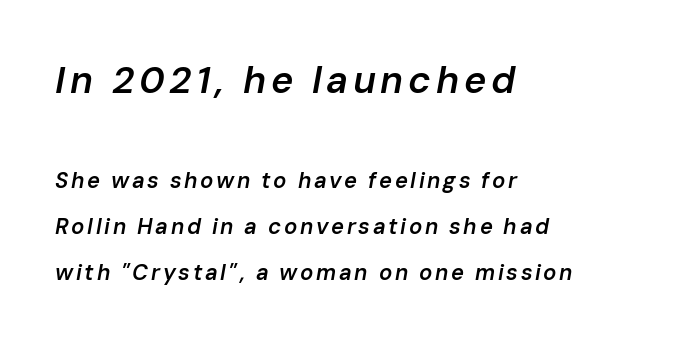
{"italic": "yes", "lean": "right", "slant_degrees": 10, "bold": "semi", "weight": "semibold", "width": "normal", "stroke_contrast": "low", "x_height": "medium", "monospaced": "no", "underline": "no", "align": "left", "line_spacing": "loose", "line_spacing_ratio": 2.11, "larger_block": "first", "size_ratio": 1.73, "glyph_px": 38}
